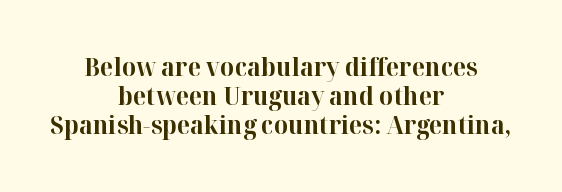
{"italic": "no", "bold": "yes", "underline": "no", "align": "center", "line_spacing_ratio": 1.17, "letter_spacing": "normal", "letter_spacing_em": 0.0, "glyph_px": 25}
